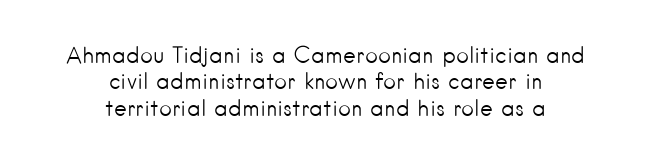
{"italic": "no", "bold": "no", "underline": "no", "align": "center", "line_spacing_ratio": 1.2, "letter_spacing": "normal", "letter_spacing_em": 0.0, "glyph_px": 22}
